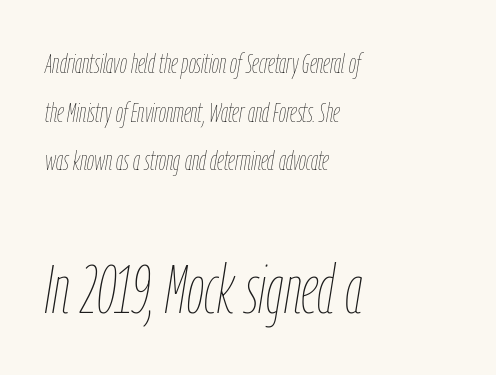
Q: Is the text bold? A: No.
Q: Is the text italic (slanted)? A: Yes, it leans right by about 9 degrees.
Q: Is the text underlined? A: No.
Q: How is the paragraph aligned? A: Left-aligned.
Q: Is the spacing between letters normal or unusually wide? A: Normal.
Q: Which block of text is set in a larger size, the first (top) or the second (bottom)? A: The second (bottom) one.
Q: Width (condensed, normal, or wide)? A: Condensed.
Q: Stroke contrast? A: Low.
Q: x-height? A: Medium.
Q: Monospaced? A: No.
